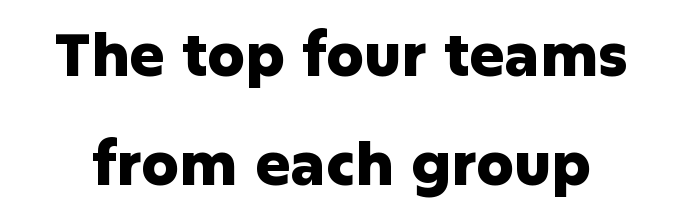
{"serif": "no", "italic": "no", "bold": "yes", "weight": "heavy", "width": "normal", "stroke_contrast": "low", "x_height": "medium", "monospaced": "no", "underline": "no", "line_spacing_ratio": 1.84, "letter_spacing": "normal", "letter_spacing_em": 0.0, "glyph_px": 59}
